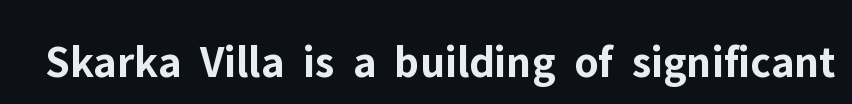
The type family on display is of the sans-serif kind. The area under the type is left untouched. Set as a true bold cut, around the 700 mark. Letter spacing: default. Each letter keeps its own natural width here, so spacing adapts to shape. A typesetter would mark this as roman, not italic.
